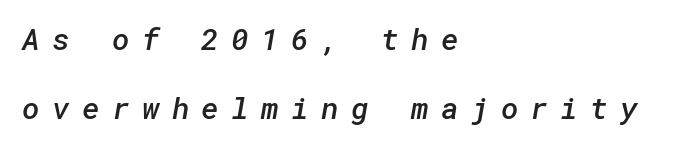
{"serif": "no", "bold": "semi", "weight": "semibold", "width": "normal", "stroke_contrast": "low", "x_height": "medium", "underline": "no", "align": "left", "line_spacing": "loose", "line_spacing_ratio": 2.29, "letter_spacing": "wide", "letter_spacing_em": 0.41, "glyph_px": 30}
